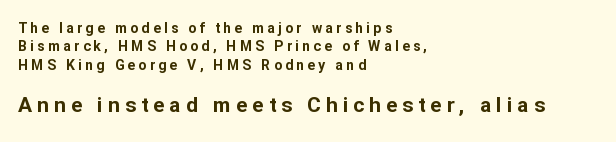
{"italic": "no", "bold": "yes", "underline": "no", "align": "left", "line_spacing": "normal", "line_spacing_ratio": 1.31, "letter_spacing": "wide", "letter_spacing_em": 0.24, "larger_block": "second", "size_ratio": 1.5, "glyph_px": 21}
